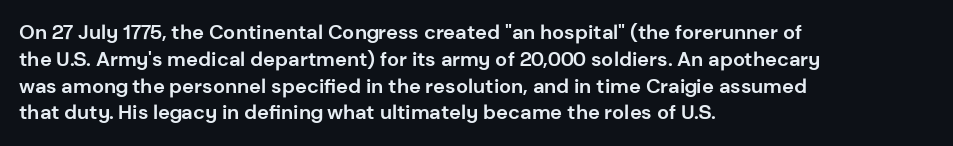
The image shows 20 px bold type, upright; set left-aligned, normal line spacing (1.34x), normal letter spacing, not underlined.
